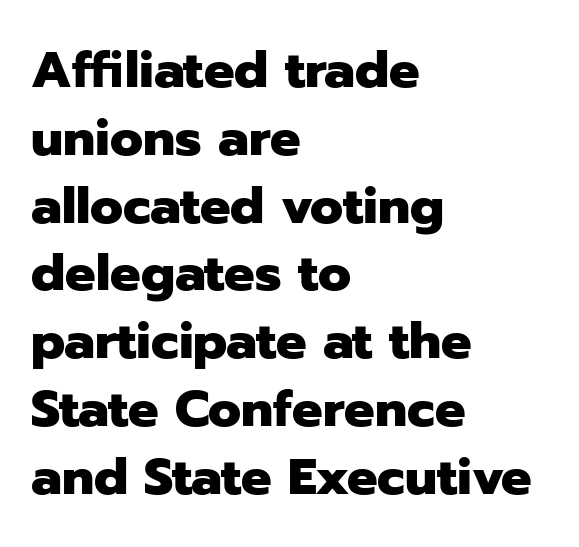
The characters look thick and weighty, a clear bold. Leading: standard. Each letter keeps its own natural width here, so spacing adapts to shape. The letters sit at their default tracking, neither squeezed nor spread.
